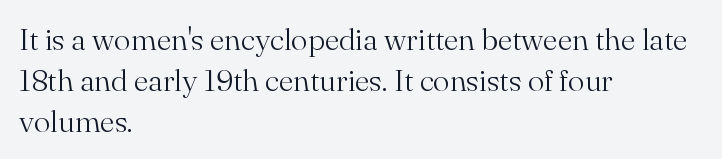
{"serif": "yes", "italic": "no", "bold": "no", "weight": "light", "width": "normal", "stroke_contrast": "medium", "x_height": "small", "monospaced": "no", "underline": "no", "align": "left", "line_spacing": "normal", "line_spacing_ratio": 1.32, "letter_spacing": "normal", "letter_spacing_em": 0.0, "glyph_px": 31}
